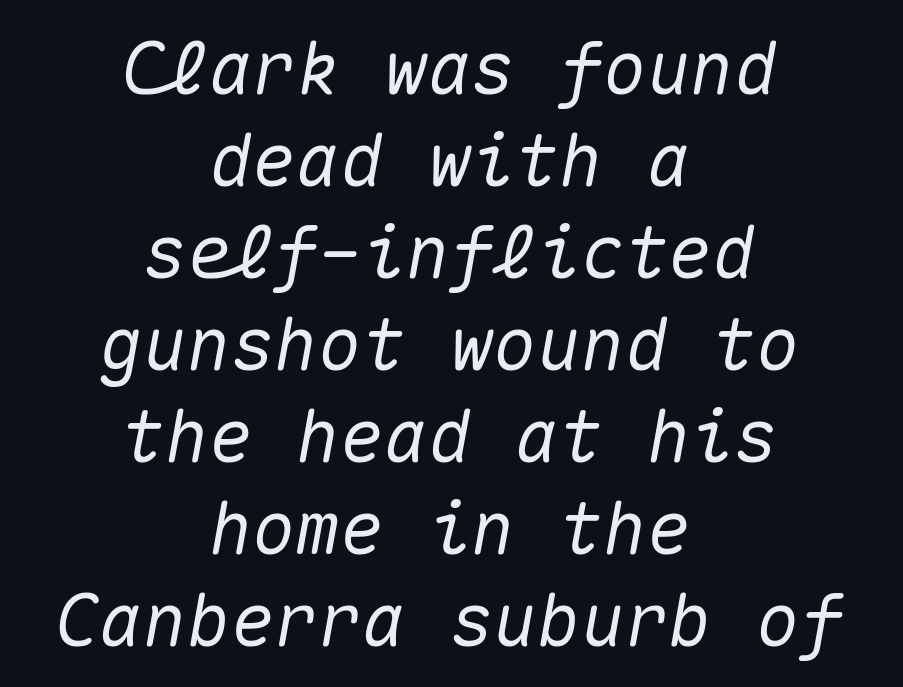
The image shows 73 px text type, italic (leaning right), monospaced; set centered, normal line spacing (1.26x), normal letter spacing, not underlined; medium stroke contrast and a medium x-height.
